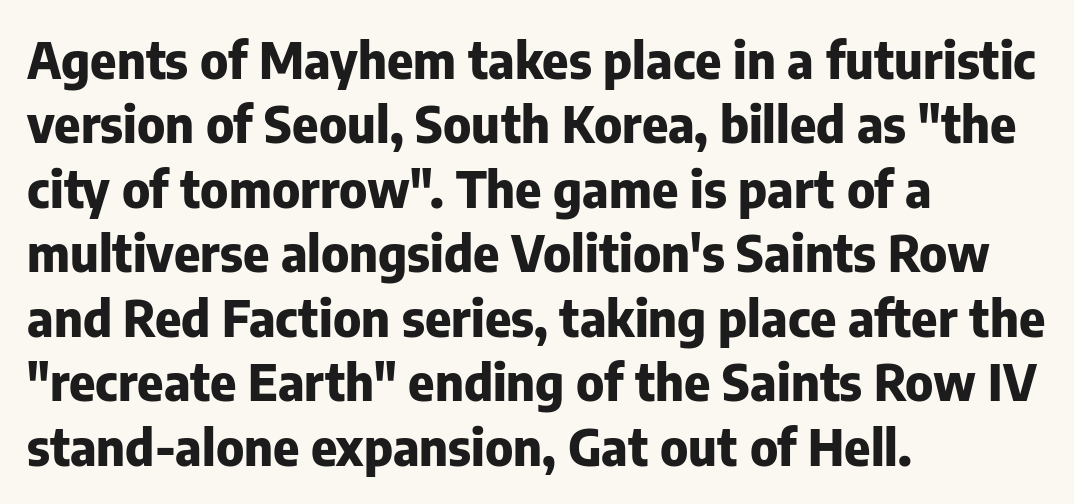
Q: Is the text bold? A: Yes.
Q: Is the text italic (slanted)? A: No, it is upright.
Q: Is the typeface a serif or a sans-serif typeface? A: Sans-serif.
Q: Is the text underlined? A: No.
Q: How is the paragraph aligned? A: Left-aligned.
Q: Is the spacing between letters normal or unusually wide? A: Normal.
Q: Is the spacing between lines tight, normal or loose? A: Normal.
Q: Width (condensed, normal, or wide)? A: Normal.
Q: Stroke contrast? A: Low.
Q: x-height? A: Medium.
Q: Monospaced? A: No.
